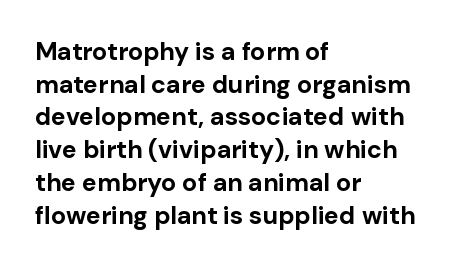
You could call the tracking neutral — neither tight nor loose. Ordinary non-slanted type is in use. Heavy, bold letterforms. Does the copy run flush right? No — it runs flush left. Regular leading.
